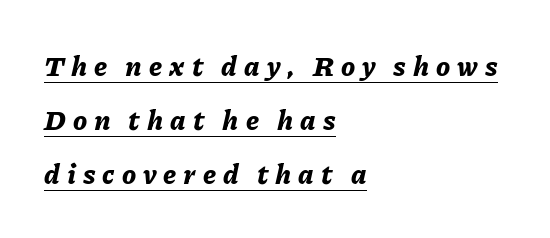
The image shows 28 px bold type, italic (leaning right); set left-aligned, loose line spacing (1.93x), unusually wide letter spacing (+0.25 em), underlined; low stroke contrast and a medium x-height.
